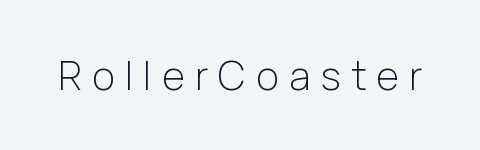
A light-to-regular cut is what we see here. Varying glyph widths throughout — classic text-font behaviour. The gaps between neighbouring characters are conspicuously large. Grotesque or geometric, the face here clearly has no serifs. Posture: upright roman.
